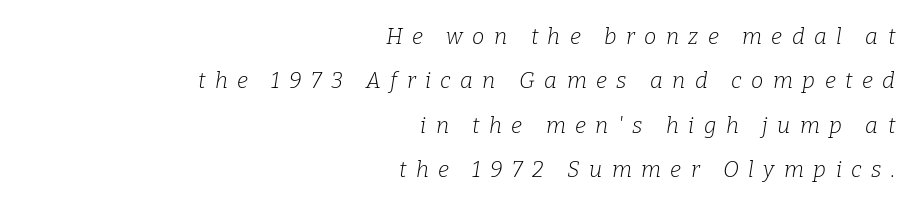
{"italic": "yes", "lean": "right", "slant_degrees": 9, "bold": "no", "underline": "no", "align": "right", "line_spacing": "loose", "line_spacing_ratio": 2.02, "letter_spacing": "wide", "letter_spacing_em": 0.43, "glyph_px": 22}
